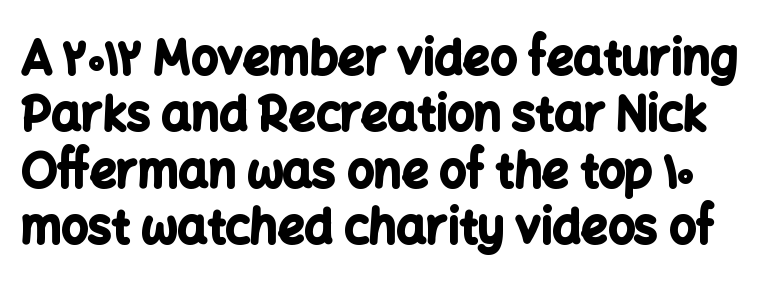
The image shows 47 px bold sans-serif type, upright; set line spacing 1.2x, normal letter spacing, not underlined; low stroke contrast and a medium x-height.
